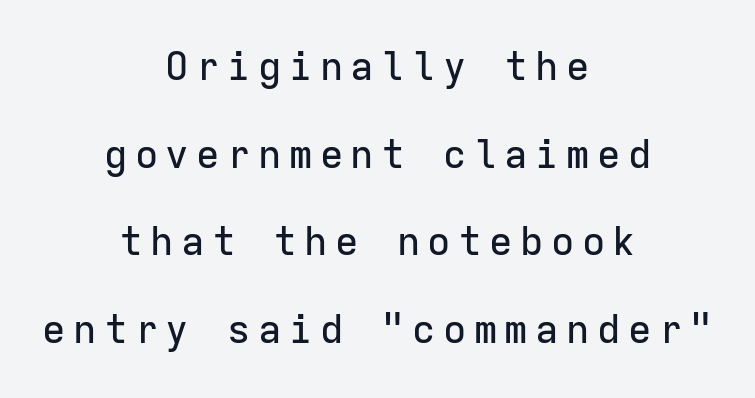
When letters stand straight like this, we call the style roman or upright. Letters rest on an invisible, unmarked baseline. The face used here is monospaced, like something from a code editor. A student would call this center alignment; a typographer would say set centered. The passage shown is typeset with a sans-serif family. Widely set lines give the paragraph a tall, airy silhouette.
